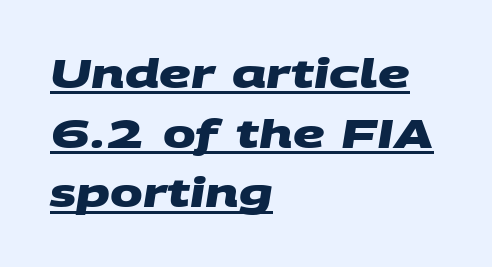
The letters advance in unequal steps, a hallmark of proportional type. Look at the bottom of the vertical strokes: they stop flat, with no serifs. Typographic density is high because the face is bold. The line texture is even and compact thanks to regular tracking.
